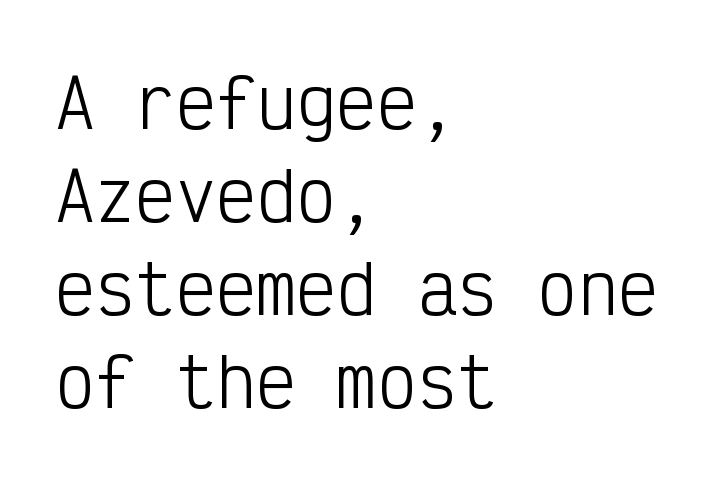
Q: Is the text bold? A: No.
Q: Is the text italic (slanted)? A: No, it is upright.
Q: Is the typeface a serif or a sans-serif typeface? A: Sans-serif.
Q: Is the text underlined? A: No.
Q: How is the paragraph aligned? A: Left-aligned.
Q: Is the spacing between letters normal or unusually wide? A: Normal.
Q: Is the spacing between lines tight, normal or loose? A: Normal.
Q: Width (condensed, normal, or wide)? A: Condensed.
Q: Stroke contrast? A: Low.
Q: x-height? A: Medium.
Q: Monospaced? A: Yes.
